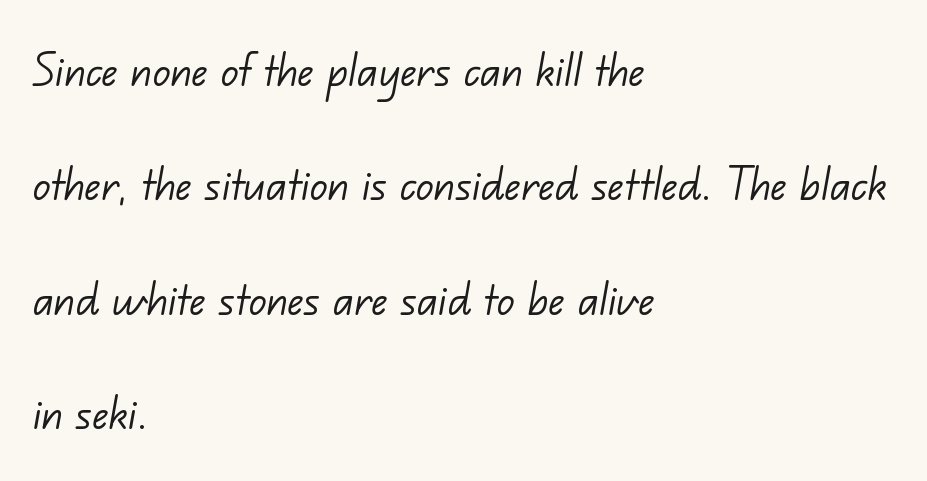
{"serif": "no", "bold": "no", "weight": "light", "width": "normal", "stroke_contrast": "low", "x_height": "small", "monospaced": "no", "underline": "no", "align": "left", "line_spacing": "loose", "line_spacing_ratio": 2.12, "letter_spacing": "normal", "letter_spacing_em": 0.0, "glyph_px": 54}
